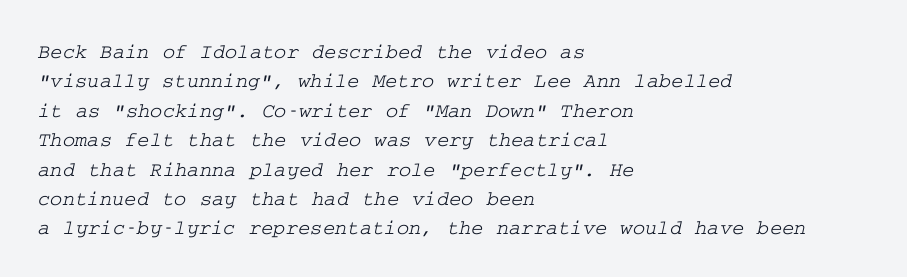
Q: Is the text underlined? A: No.
Q: How is the paragraph aligned? A: Left-aligned.
Q: Is the spacing between letters normal or unusually wide? A: Normal.
Q: Is the spacing between lines tight, normal or loose? A: Normal.
